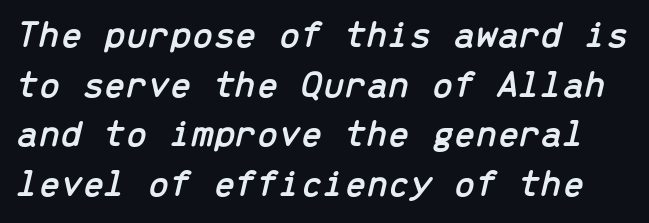
Descender tails drop into unmarked territory. Notice how descenders clear the ascenders below comfortably — that's standard leading. In terms of posture, this sample is oblique. Characters follow at the spacing the type designer built in.
